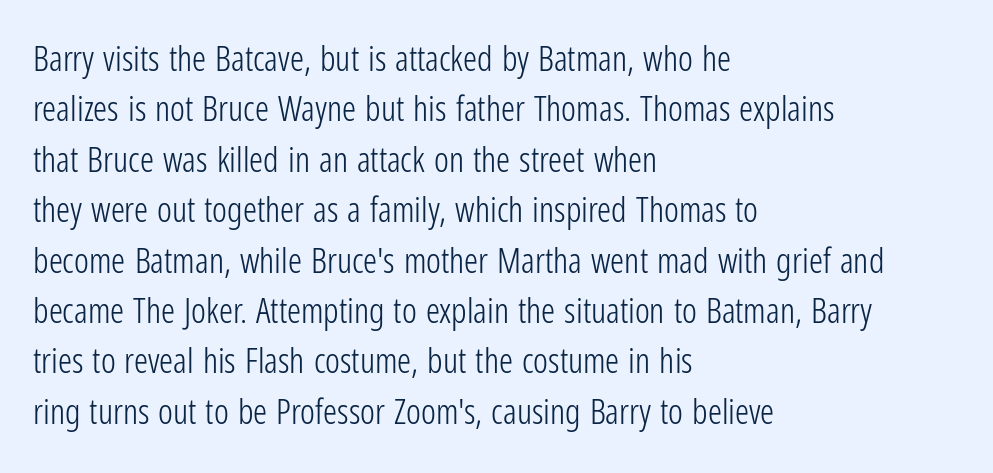
The image shows 35 px light, condensed sans-serif type, upright; set left-aligned, normal line spacing (1.44x), normal letter spacing, not underlined; low stroke contrast and a medium x-height.
